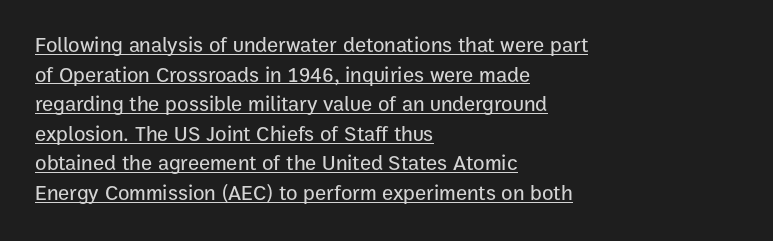
Q: Is the text italic (slanted)? A: No, it is upright.
Q: Is the text underlined? A: Yes.
Q: How is the paragraph aligned? A: Left-aligned.
Q: Is the spacing between letters normal or unusually wide? A: Normal.
Q: Is the spacing between lines tight, normal or loose? A: Normal.
